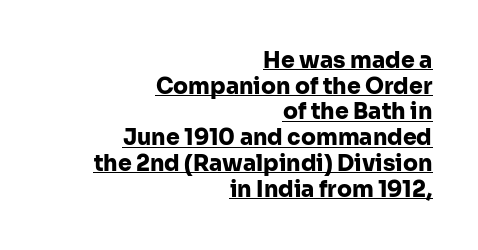
Q: Is the text bold? A: Yes.
Q: Is the text italic (slanted)? A: No, it is upright.
Q: Is the text underlined? A: Yes.
Q: How is the paragraph aligned? A: Right-aligned.
Q: Is the spacing between letters normal or unusually wide? A: Normal.
